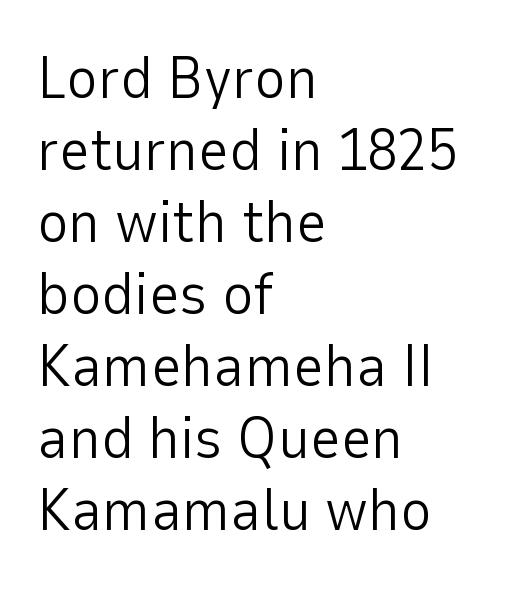
Q: Is the text bold? A: No.
Q: Is the text italic (slanted)? A: No, it is upright.
Q: Is the typeface a serif or a sans-serif typeface? A: Sans-serif.
Q: Is the text underlined? A: No.
Q: How is the paragraph aligned? A: Left-aligned.
Q: Is the spacing between letters normal or unusually wide? A: Normal.
Q: Width (condensed, normal, or wide)? A: Normal.
Q: Stroke contrast? A: Low.
Q: x-height? A: Medium.
Q: Monospaced? A: No.
